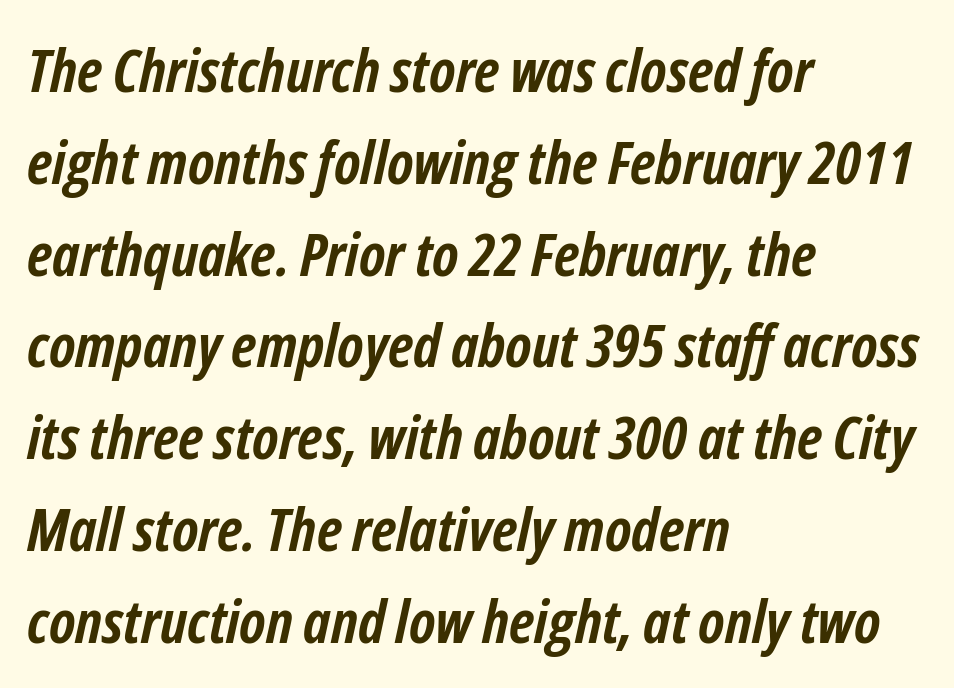
The image shows 60 px semibold, condensed type, italic (leaning right); set left-aligned, normal line spacing (1.53x), normal letter spacing, not underlined; low stroke contrast and a medium x-height.
